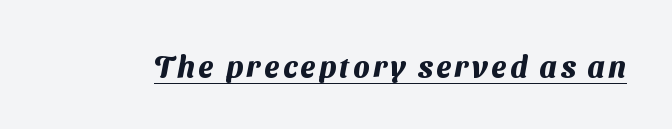
You could not count columns in this text — the font is proportionally spaced. Each line of the rendering has a horizontal stroke beneath the glyphs. This rendering employs a face without finishing strokes, i.e., a sans-serif. Students, this is bold: see how much ink each stroke carries.
